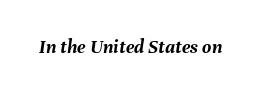
Q: Is the text bold? A: Yes.
Q: Is the text italic (slanted)? A: Yes, it leans right by about 8 degrees.
Q: Is the text underlined? A: No.
Q: Is the spacing between letters normal or unusually wide? A: Normal.
